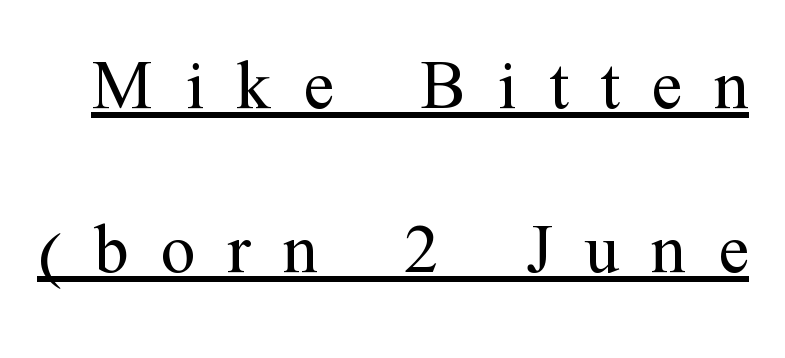
The image shows 70 px regular-weight serif type, upright; set loose line spacing (2.35x), unusually wide letter spacing (+0.46 em), underlined; medium stroke contrast and a medium x-height.
